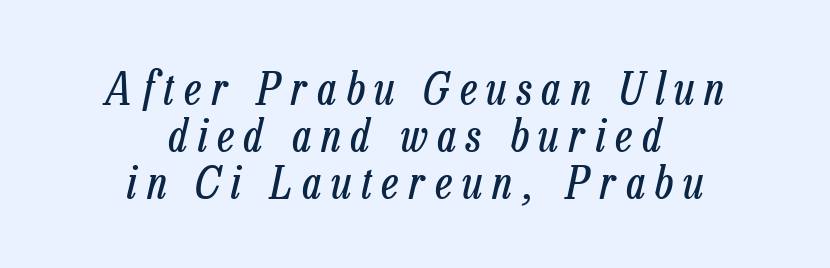
Stroke mass is kept to a normal reading level or below. The typesetter chose a symmetrical, centered arrangement here. Beneath every word, the page is bare. Every character sits at an angle, as italics do.
